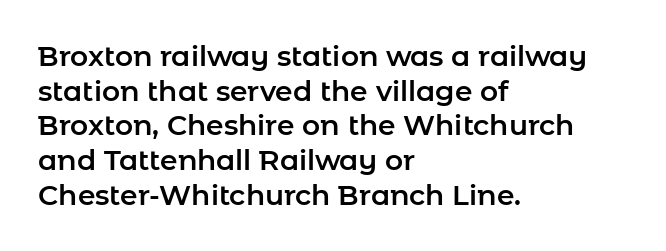
The image shows 28 px sans-serif type, upright; set left-aligned, line spacing 1.24x, normal letter spacing, not underlined; low stroke contrast and a medium x-height.
